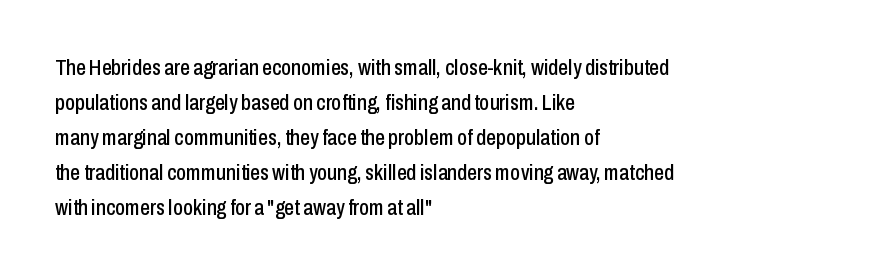
Q: Is the text italic (slanted)? A: No, it is upright.
Q: Is the text underlined? A: No.
Q: How is the paragraph aligned? A: Left-aligned.
Q: Is the spacing between letters normal or unusually wide? A: Normal.
Q: Is the spacing between lines tight, normal or loose? A: Normal.
